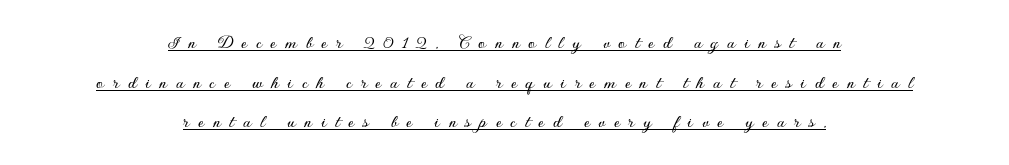
Q: Is the text italic (slanted)? A: Yes.
Q: Is the text underlined? A: Yes.
Q: How is the paragraph aligned? A: Centered.
Q: Is the spacing between letters normal or unusually wide? A: Unusually wide.
Q: Is the spacing between lines tight, normal or loose? A: Loose.
